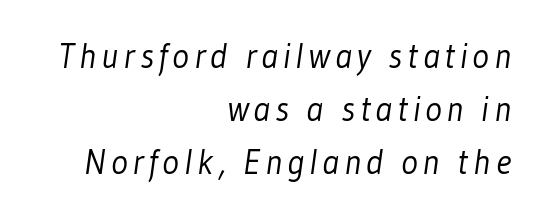
The image shows 35 px light, condensed sans-serif type; set right-aligned, normal line spacing (1.51x), not underlined; low stroke contrast and a medium x-height.
